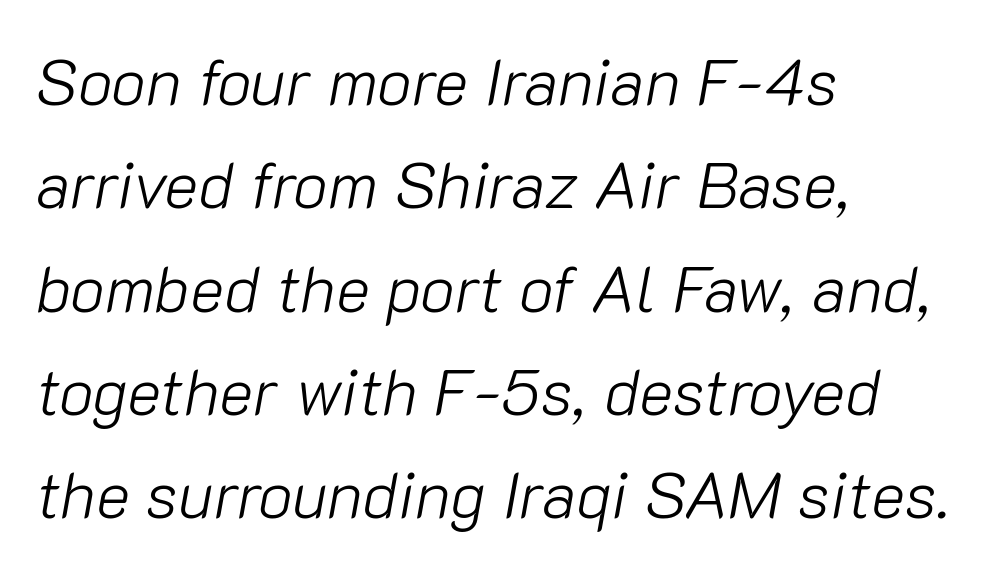
Q: Is the text bold? A: No.
Q: Is the text italic (slanted)? A: Yes, it leans right by about 10 degrees.
Q: Is the text underlined? A: No.
Q: How is the paragraph aligned? A: Left-aligned.
Q: Is the spacing between letters normal or unusually wide? A: Normal.
Q: Is the spacing between lines tight, normal or loose? A: Normal.
Q: Width (condensed, normal, or wide)? A: Normal.
Q: Stroke contrast? A: Low.
Q: x-height? A: Medium.
Q: Monospaced? A: No.
